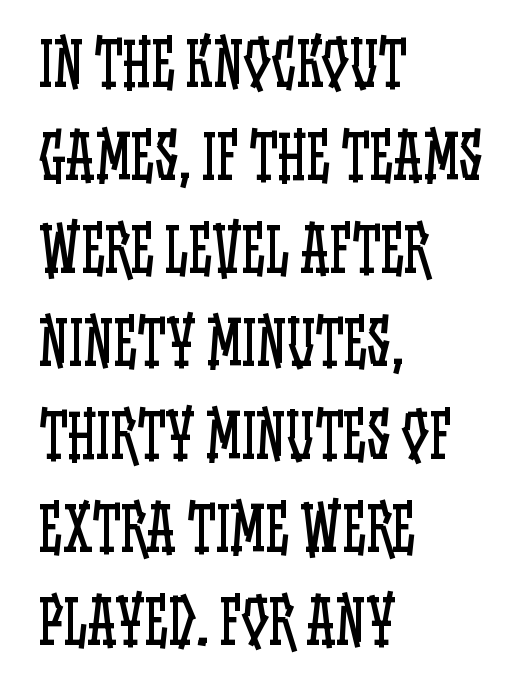
A typesetter would mark this as roman, not italic. The zone under the glyphs is completely vacant. Note the varied advance widths — an 'i' is clearly narrower than an 'm'. Regular leading. Compared with a centered layout, this one pins lines to the left instead. No letter is thick-stroked: the sample isn't bold.
